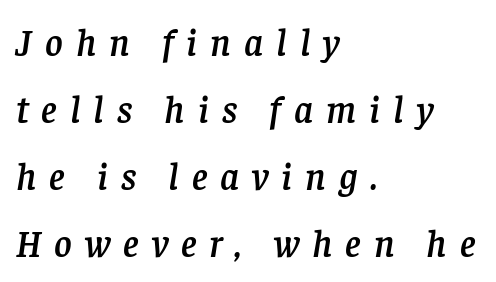
The image shows 38 px serif type, italic (leaning right); set left-aligned, line spacing 1.76x, unusually wide letter spacing (+0.34 em), not underlined; low stroke contrast and a large x-height.
